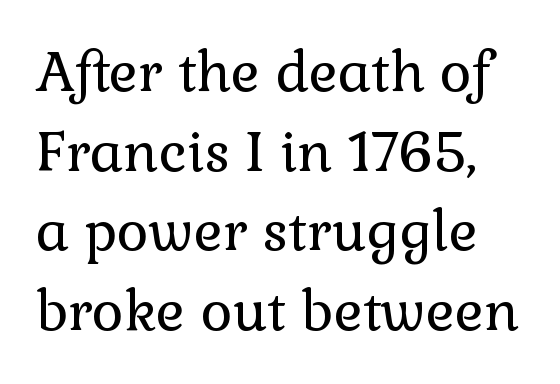
The image shows 55 px regular-weight serif type, upright; set normal line spacing (1.45x), normal letter spacing, not underlined; a medium x-height.
